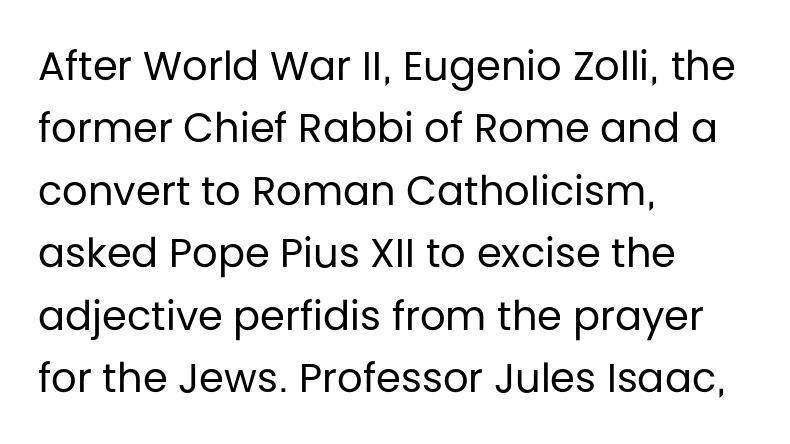
The image shows 40 px regular-weight sans-serif type, upright; set left-aligned, normal line spacing (1.56x), normal letter spacing, not underlined; low stroke contrast and a large x-height.
